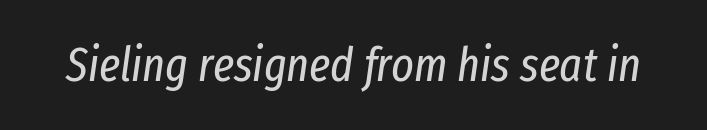
Style check: oblique. Ink coverage per letter is moderate at most. No word sits above an underline. Look at the tracking — it's just the regular setting, nothing added.
